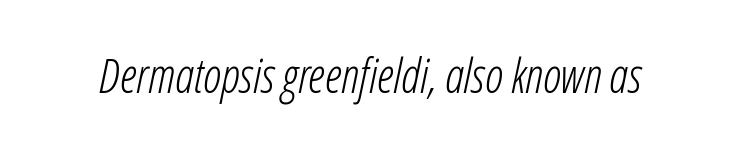
The image shows 47 px light, condensed type, italic (leaning right); set normal letter spacing, not underlined; low stroke contrast and a medium x-height.
